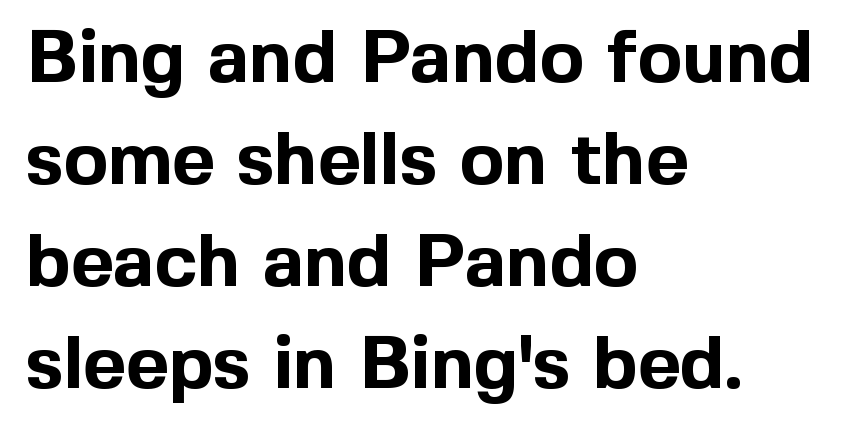
{"serif": "no", "italic": "no", "bold": "yes", "weight": "bold", "width": "normal", "x_height": "medium", "monospaced": "no", "underline": "no", "align": "left", "line_spacing": "normal", "line_spacing_ratio": 1.38, "letter_spacing": "normal", "letter_spacing_em": 0.0, "glyph_px": 74}
